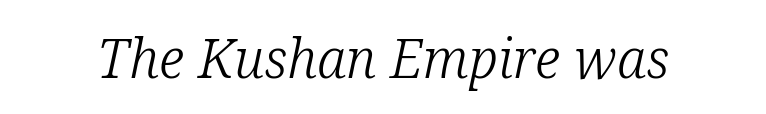
Q: Is the text bold? A: No.
Q: Is the text italic (slanted)? A: Yes, it leans right by about 12 degrees.
Q: Is the typeface a serif or a sans-serif typeface? A: Serif.
Q: Is the text underlined? A: No.
Q: Is the spacing between letters normal or unusually wide? A: Normal.
Q: Width (condensed, normal, or wide)? A: Normal.
Q: Stroke contrast? A: Low.
Q: x-height? A: Medium.
Q: Monospaced? A: No.
